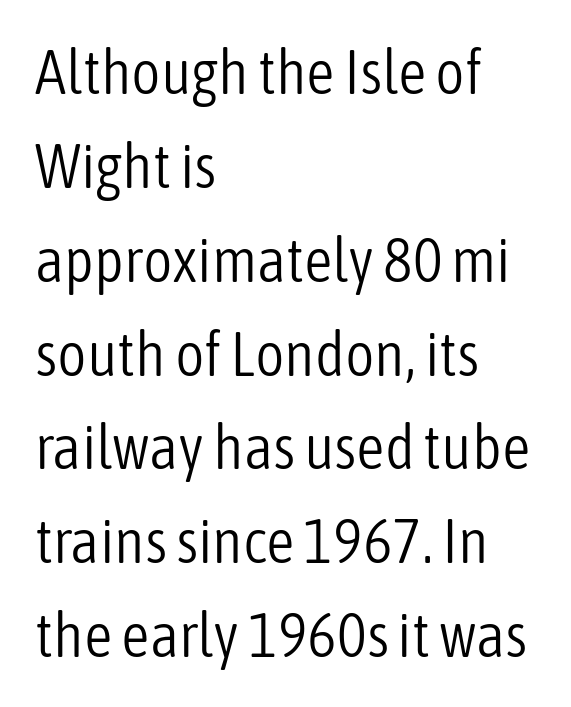
The image shows 63 px light, condensed sans-serif type, upright; set left-aligned, normal line spacing (1.49x), normal letter spacing, not underlined; low stroke contrast and a medium x-height.
